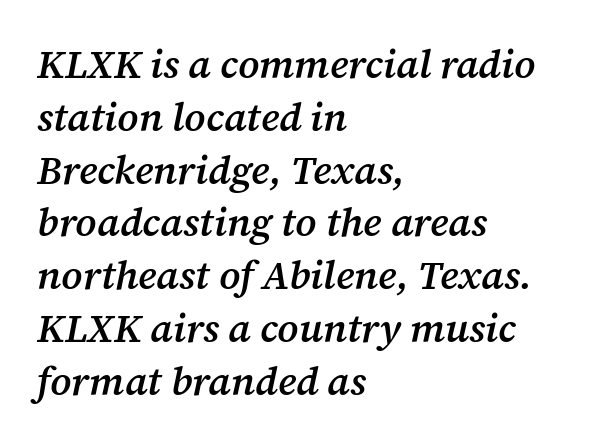
{"serif": "yes", "italic": "yes", "lean": "right", "slant_degrees": 12, "bold": "semi", "weight": "semibold", "width": "normal", "stroke_contrast": "medium", "x_height": "medium", "monospaced": "no", "underline": "no", "align": "left", "line_spacing": "normal", "line_spacing_ratio": 1.32, "letter_spacing": "normal", "letter_spacing_em": 0.0, "glyph_px": 40}
